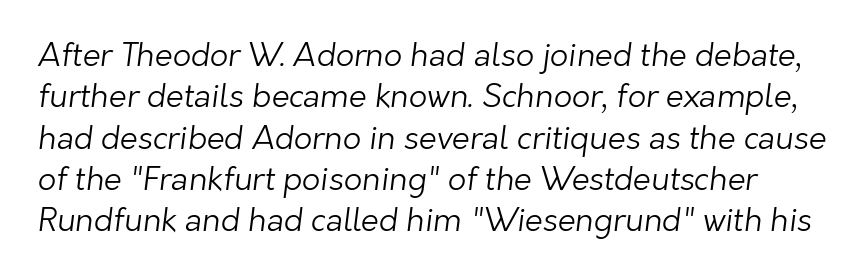
Q: Is the text bold? A: No.
Q: Is the typeface a serif or a sans-serif typeface? A: Sans-serif.
Q: Is the text underlined? A: No.
Q: Is the spacing between letters normal or unusually wide? A: Normal.
Q: Is the spacing between lines tight, normal or loose? A: Normal.
Q: Width (condensed, normal, or wide)? A: Normal.
Q: Stroke contrast? A: Low.
Q: x-height? A: Medium.
Q: Monospaced? A: No.
